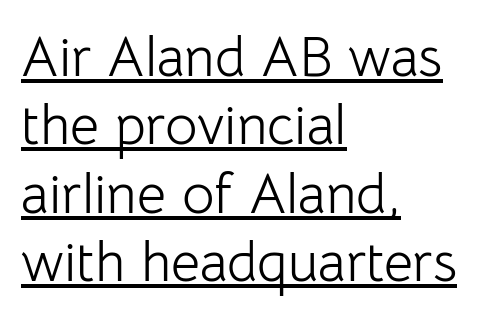
The image shows 56 px light sans-serif type, upright; set left-aligned, line spacing 1.22x, normal letter spacing, underlined; low stroke contrast and a medium x-height.
